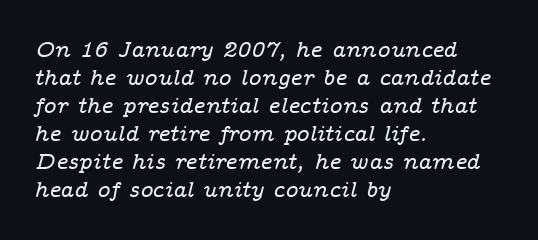
Q: Is the text italic (slanted)? A: Yes, it leans right by about 14 degrees.
Q: Is the text underlined? A: No.
Q: How is the paragraph aligned? A: Left-aligned.
Q: Is the spacing between letters normal or unusually wide? A: Normal.
Q: Is the spacing between lines tight, normal or loose? A: Normal.
